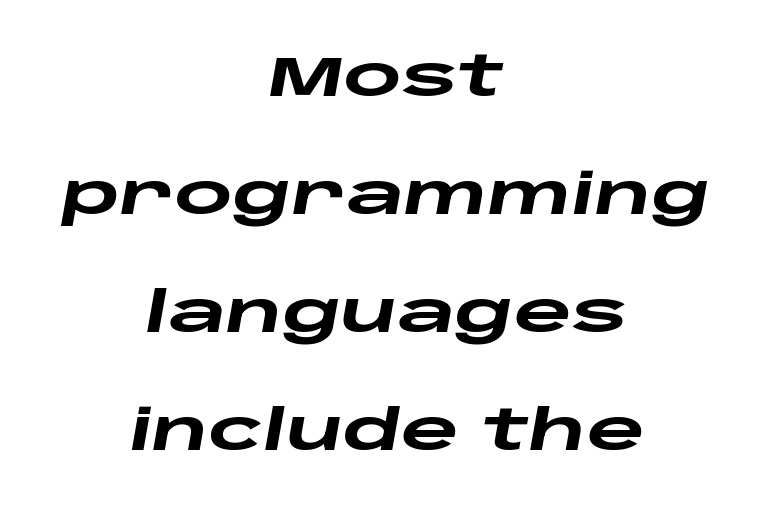
Q: Is the text bold? A: Yes.
Q: Is the text italic (slanted)? A: Yes, it leans right by about 10 degrees.
Q: Is the text underlined? A: No.
Q: How is the paragraph aligned? A: Centered.
Q: Is the spacing between letters normal or unusually wide? A: Normal.
Q: Is the spacing between lines tight, normal or loose? A: Loose.
Q: Width (condensed, normal, or wide)? A: Wide.
Q: Stroke contrast? A: Low.
Q: x-height? A: Large.
Q: Monospaced? A: No.
